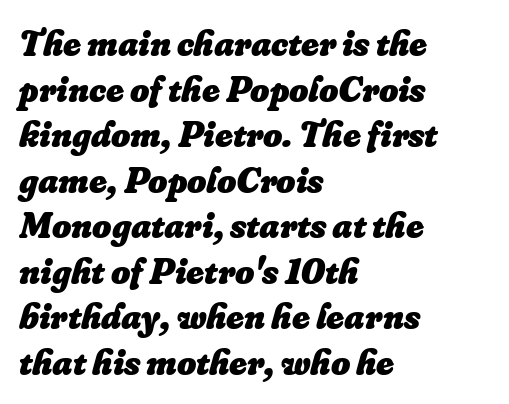
Q: Is the text bold? A: Yes.
Q: Is the text italic (slanted)? A: Yes, it leans right by about 16 degrees.
Q: Is the text underlined? A: No.
Q: How is the paragraph aligned? A: Left-aligned.
Q: Is the spacing between letters normal or unusually wide? A: Normal.
Q: Width (condensed, normal, or wide)? A: Normal.
Q: Stroke contrast? A: Low.
Q: x-height? A: Small.
Q: Monospaced? A: No.
